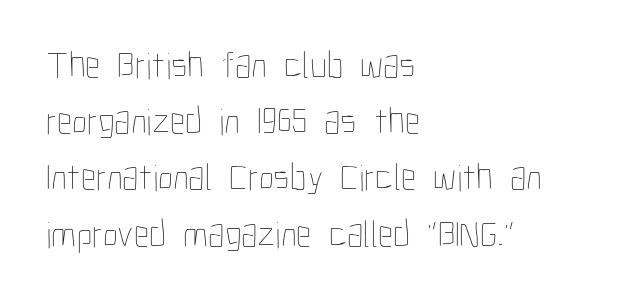
One-word summary of the alignment: left. A typesetter would call this proportional, since set widths differ per character. The lines sit at an ordinary, default distance from one another. The characters are drawn with everyday or finer stroke widths. Check under the words: just untouched page.
